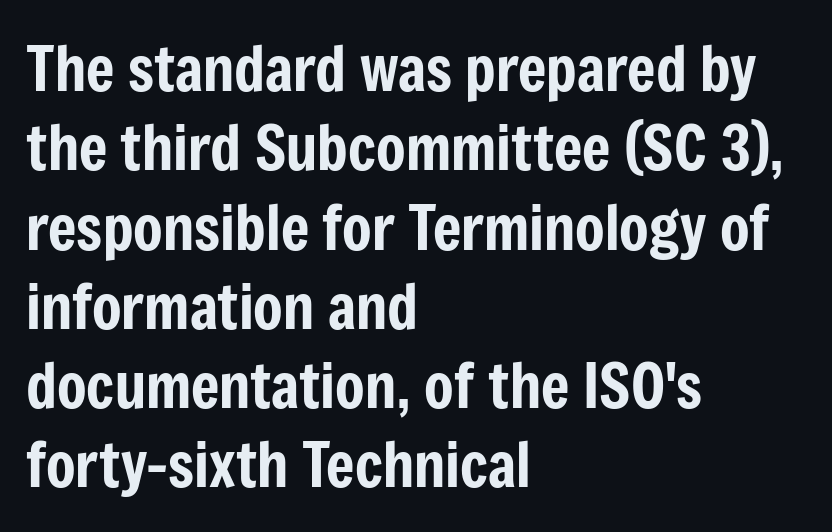
These lines are composed in type without serifs. How would I describe the line gaps? Plain and ordinary. Leftover space on each line is placed entirely after the last word. Tracking value appears to be zero — textbook default spacing. The strip under each line holds only bare page. Every stem runs plumb, perpendicular to the baseline.
